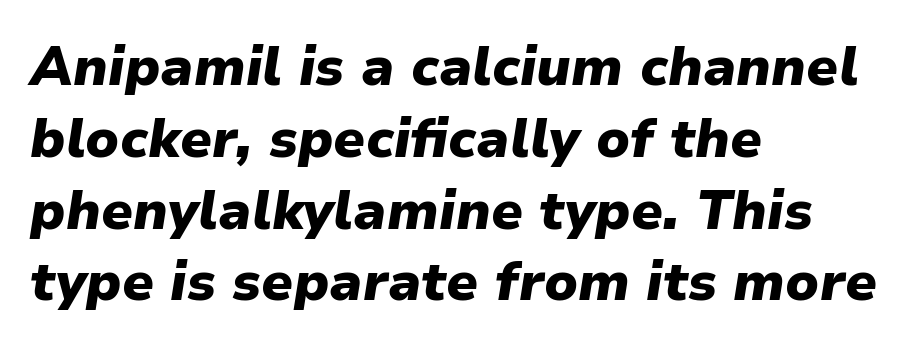
The tracking reads as untouched default to a designer's eye. Caption: bold face, heavy strokes. The baseline area is clear. Compared with ordinary roman type, these characters are visibly tilted. A classic flush-left, rag-right setting is used for this passage.
